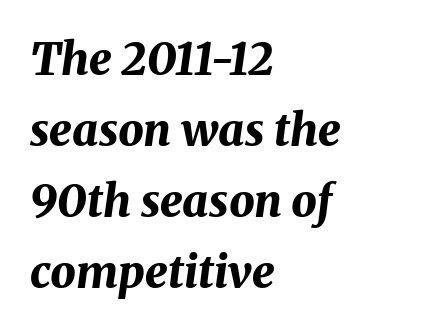
{"italic": "yes", "lean": "right", "slant_degrees": 8, "bold": "yes", "weight": "bold", "width": "normal", "stroke_contrast": "medium", "x_height": "medium", "monospaced": "no", "underline": "no", "align": "left", "line_spacing": "normal", "line_spacing_ratio": 1.58, "letter_spacing": "normal", "letter_spacing_em": 0.0, "glyph_px": 45}
